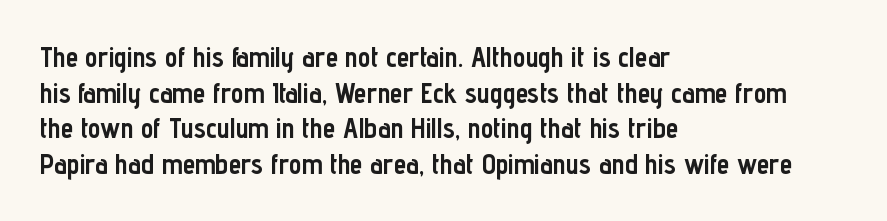
Q: Is the text bold? A: Yes.
Q: Is the text italic (slanted)? A: No, it is upright.
Q: Is the typeface a serif or a sans-serif typeface? A: Sans-serif.
Q: Is the text underlined? A: No.
Q: How is the paragraph aligned? A: Left-aligned.
Q: Is the spacing between letters normal or unusually wide? A: Normal.
Q: Is the spacing between lines tight, normal or loose? A: Normal.
Q: Width (condensed, normal, or wide)? A: Condensed.
Q: Stroke contrast? A: Low.
Q: x-height? A: Medium.
Q: Monospaced? A: No.
